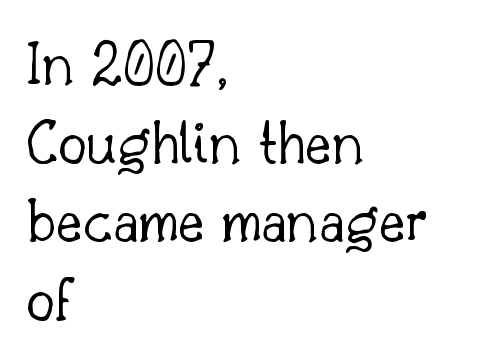
{"italic": "no", "bold": "no", "weight": "light", "width": "normal", "stroke_contrast": "low", "x_height": "small", "monospaced": "no", "underline": "no", "align": "left", "line_spacing_ratio": 1.23, "letter_spacing": "normal", "letter_spacing_em": 0.0, "glyph_px": 64}
